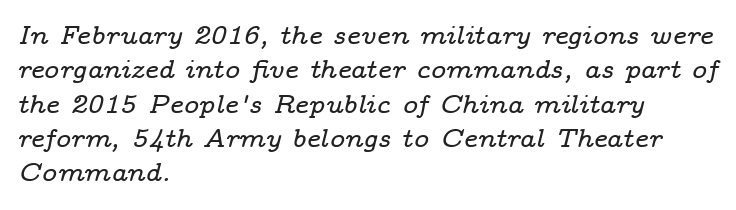
Is the block centered? No — it sits flush against the left margin. Normally led — the rows are evenly, conventionally spaced. The font's italic variant was chosen for this text. Words float on clear page, feet unadorned. Spacing between characters is what you'd get straight out of the box.
